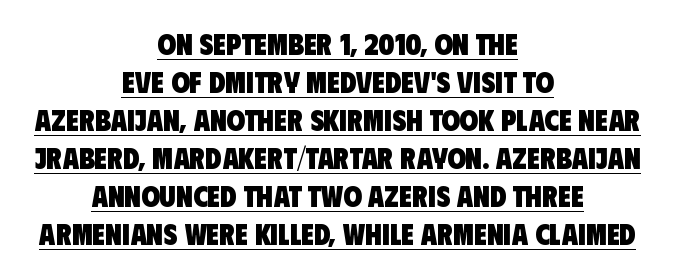
The image shows 30 px heavy, condensed sans-serif type; set centered, normal line spacing (1.27x), normal letter spacing, underlined; low stroke contrast and a large x-height.
